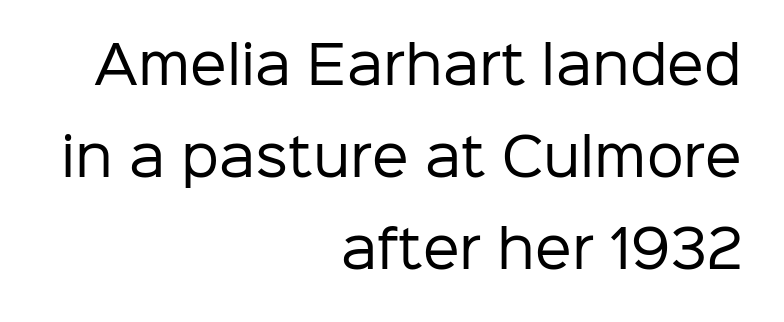
Short and long lines alike share a common ending point at right. Look at the bottom of the vertical strokes: they stop flat, with no serifs. The lettering holds an erect, upright posture throughout. This sample has the flowing, uneven cadence of proportional lettering.
